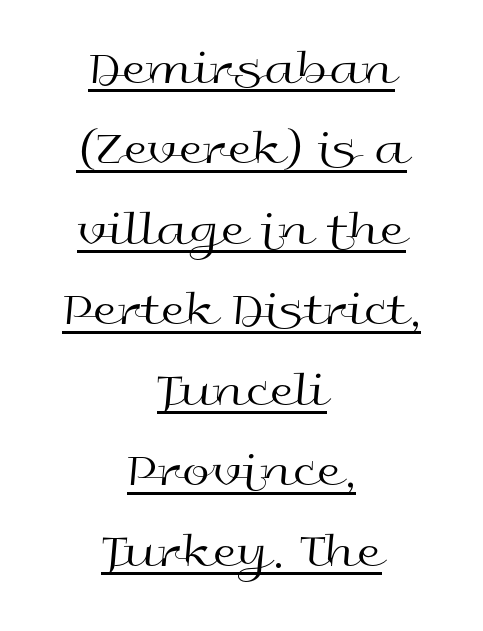
{"serif": "no", "italic": "no", "bold": "no", "weight": "regular", "width": "wide", "x_height": "medium", "monospaced": "no", "underline": "yes", "align": "center", "line_spacing": "normal", "line_spacing_ratio": 1.61, "letter_spacing": "normal", "letter_spacing_em": 0.0, "glyph_px": 50}
